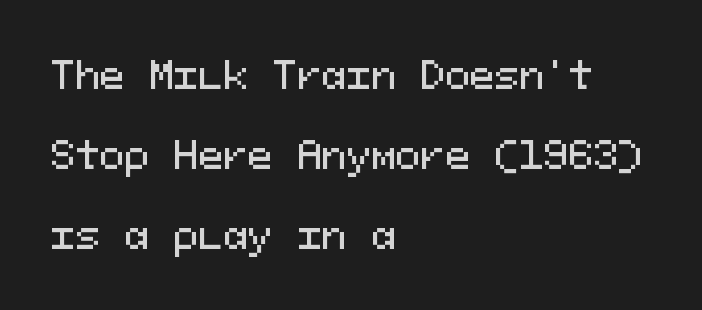
{"serif": "no", "italic": "no", "width": "normal", "stroke_contrast": "medium", "x_height": "medium", "monospaced": "yes", "underline": "no", "align": "left", "line_spacing": "loose", "line_spacing_ratio": 2.16, "letter_spacing": "normal", "letter_spacing_em": 0.0, "glyph_px": 37}
